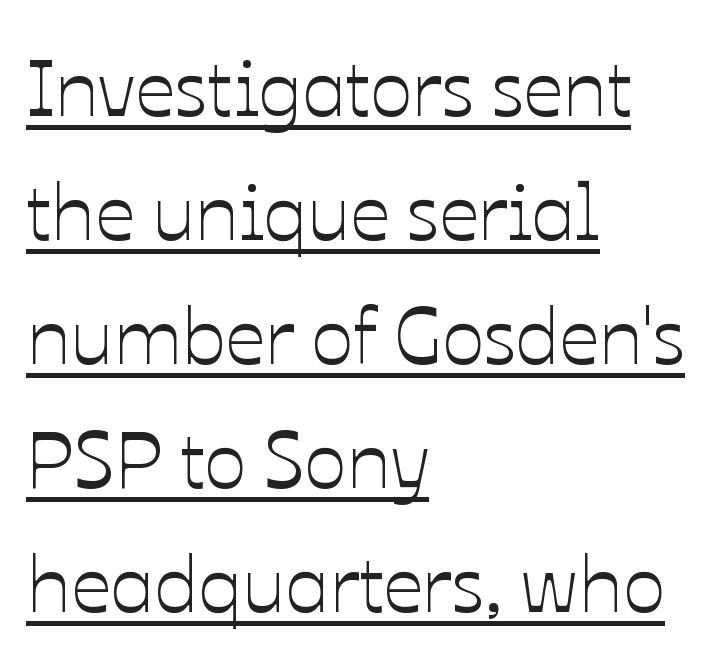
The image shows 79 px text type, upright; set left-aligned, normal line spacing (1.57x), normal letter spacing, underlined; low stroke contrast and a medium x-height.
